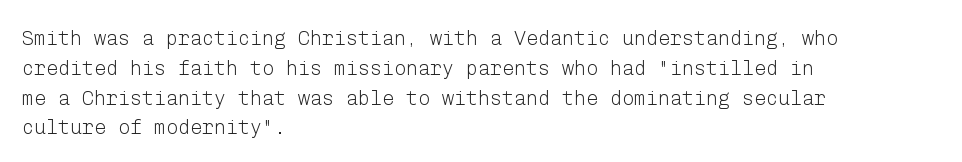
{"italic": "no", "bold": "no", "underline": "no", "align": "left", "line_spacing": "normal", "line_spacing_ratio": 1.49, "letter_spacing": "normal", "letter_spacing_em": 0.0, "glyph_px": 20}
